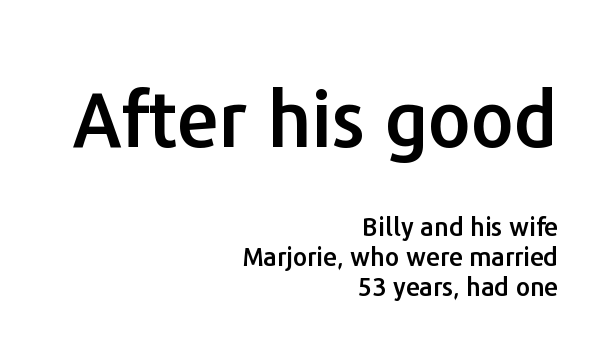
Q: Is the text italic (slanted)? A: No, it is upright.
Q: Is the typeface a serif or a sans-serif typeface? A: Sans-serif.
Q: Is the text underlined? A: No.
Q: How is the paragraph aligned? A: Right-aligned.
Q: Is the spacing between letters normal or unusually wide? A: Normal.
Q: Which block of text is set in a larger size, the first (top) or the second (bottom)? A: The first (top) one.
Q: Width (condensed, normal, or wide)? A: Normal.
Q: Stroke contrast? A: Low.
Q: x-height? A: Medium.
Q: Monospaced? A: No.
